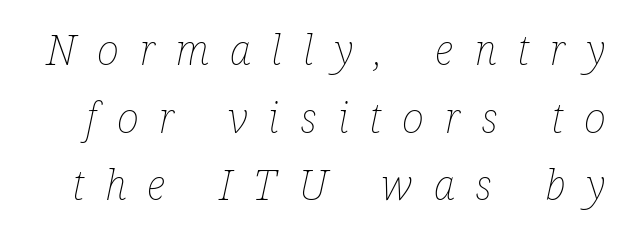
{"italic": "yes", "lean": "right", "slant_degrees": 12, "bold": "no", "weight": "thin", "width": "condensed", "stroke_contrast": "low", "x_height": "medium", "monospaced": "no", "underline": "no", "line_spacing": "normal", "line_spacing_ratio": 1.61, "letter_spacing": "wide", "letter_spacing_em": 0.5, "glyph_px": 42}
